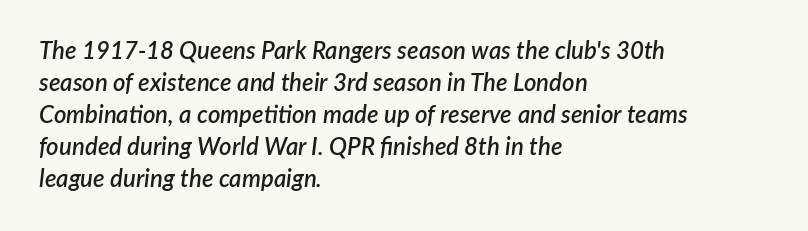
Q: Is the text bold? A: Semi-bold.
Q: Is the text italic (slanted)? A: Yes, it leans right by about 7 degrees.
Q: Is the text underlined? A: No.
Q: How is the paragraph aligned? A: Left-aligned.
Q: Is the spacing between letters normal or unusually wide? A: Normal.
Q: Is the spacing between lines tight, normal or loose? A: Normal.
